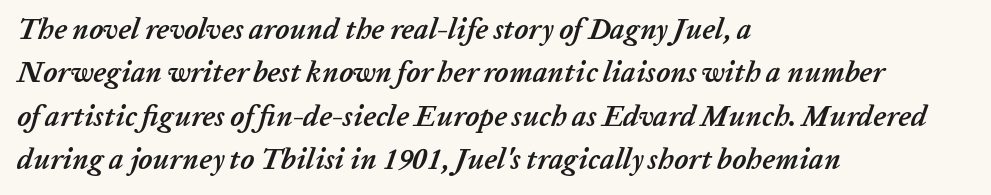
Typeset ragged right — the left edge is the straight one. The specimen reads as italic at a glance. Each letter keeps its own natural width here, so spacing adapts to shape. Spacing between characters is what you'd get straight out of the box. I'd describe the lettering as bold — thick and assertive. How would I describe the line gaps? Plain and ordinary.
